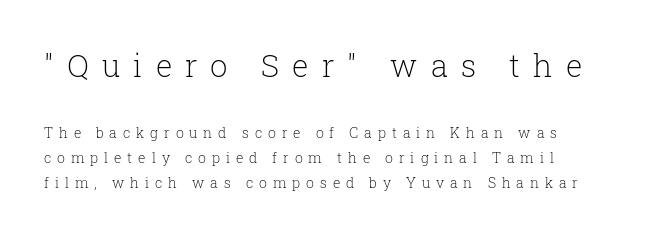
{"serif": "yes", "italic": "no", "bold": "no", "weight": "light", "width": "normal", "stroke_contrast": "low", "x_height": "medium", "monospaced": "no", "underline": "no", "align": "left", "line_spacing_ratio": 1.76, "letter_spacing": "wide", "letter_spacing_em": 0.42, "larger_block": "first", "size_ratio": 2.21, "glyph_px": 31}
